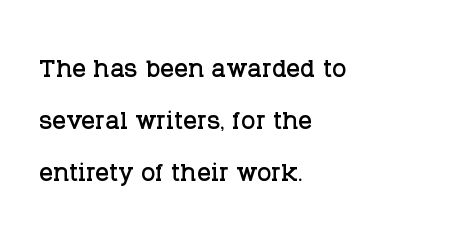
Q: Is the text italic (slanted)? A: No, it is upright.
Q: Is the typeface a serif or a sans-serif typeface? A: Serif.
Q: Is the text underlined? A: No.
Q: How is the paragraph aligned? A: Left-aligned.
Q: Is the spacing between letters normal or unusually wide? A: Normal.
Q: Is the spacing between lines tight, normal or loose? A: Normal.
Q: Width (condensed, normal, or wide)? A: Normal.
Q: Stroke contrast? A: Low.
Q: x-height? A: Large.
Q: Monospaced? A: No.
